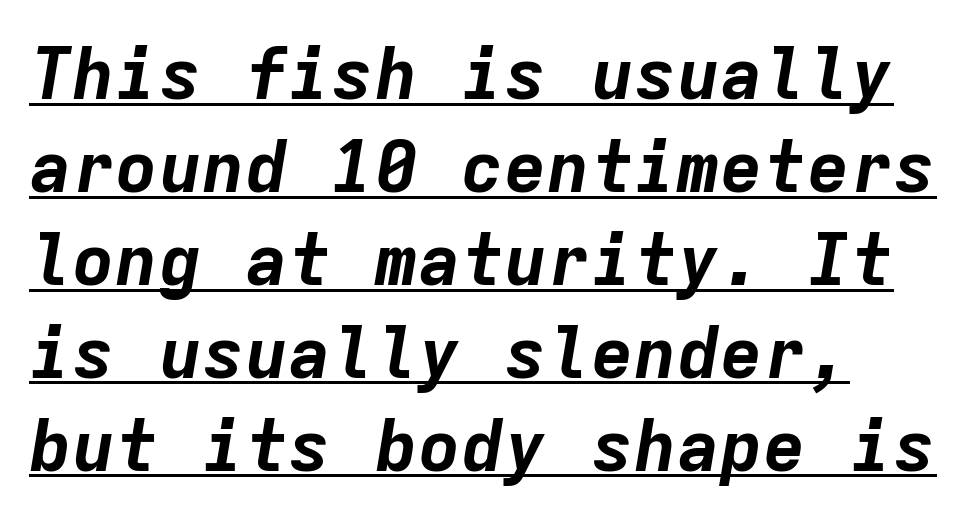
Q: Is the text bold? A: Yes.
Q: Is the text italic (slanted)? A: Yes, it leans right by about 9 degrees.
Q: Is the text underlined? A: Yes.
Q: How is the paragraph aligned? A: Left-aligned.
Q: Is the spacing between letters normal or unusually wide? A: Normal.
Q: Is the spacing between lines tight, normal or loose? A: Normal.
Q: Width (condensed, normal, or wide)? A: Normal.
Q: Stroke contrast? A: Low.
Q: x-height? A: Medium.
Q: Monospaced? A: Yes.
